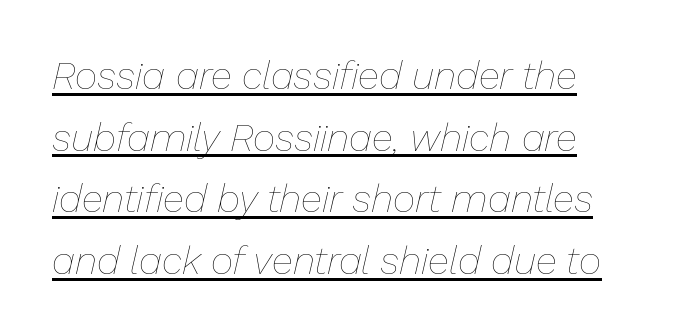
Q: Is the text bold? A: No.
Q: Is the text italic (slanted)? A: Yes, it leans right by about 13 degrees.
Q: Is the text underlined? A: Yes.
Q: Is the spacing between letters normal or unusually wide? A: Normal.
Q: Is the spacing between lines tight, normal or loose? A: Normal.
Q: Width (condensed, normal, or wide)? A: Normal.
Q: Stroke contrast? A: Low.
Q: x-height? A: Medium.
Q: Monospaced? A: No.
